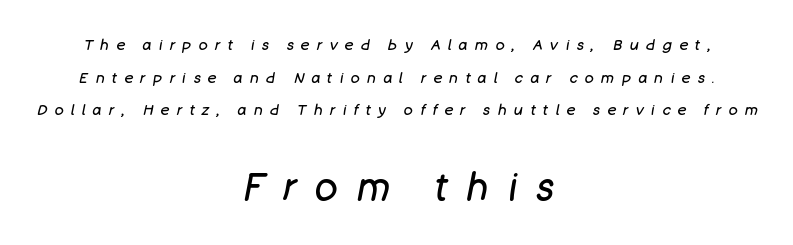
Between one letter and the next there's a generous, obvious gap. Interline gaps are noticeably wide in this sample. Character size in the trailing block exceeds that of the leading block. The rendering uses natural spacing where letterforms have individual widths. Caption: multi-line text, centered on the measure.
